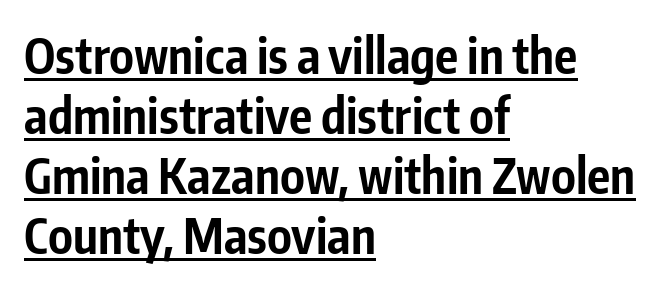
{"serif": "no", "italic": "no", "bold": "yes", "weight": "bold", "width": "condensed", "stroke_contrast": "low", "x_height": "medium", "monospaced": "no", "underline": "yes", "align": "left", "line_spacing": "normal", "line_spacing_ratio": 1.25, "letter_spacing": "normal", "letter_spacing_em": 0.0, "glyph_px": 48}
